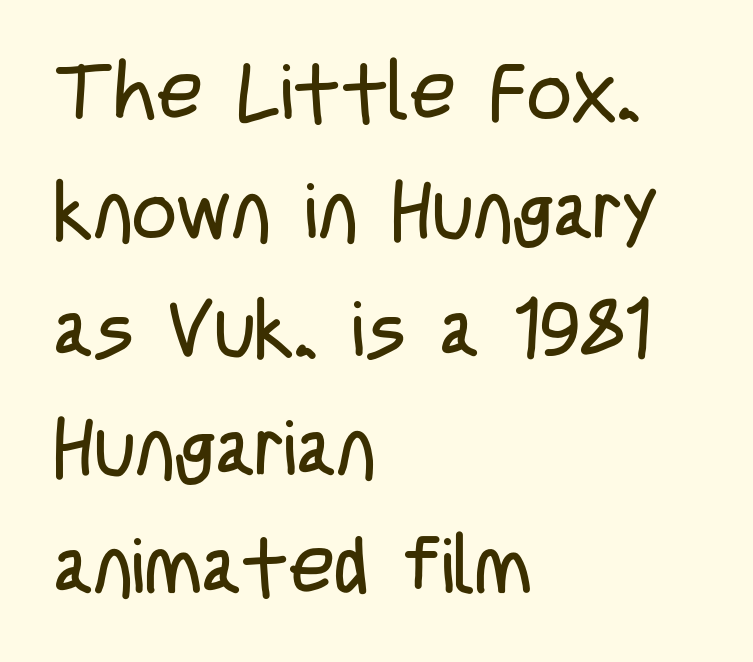
Q: Is the text bold? A: No.
Q: Is the text italic (slanted)? A: No, it is upright.
Q: Is the typeface a serif or a sans-serif typeface? A: Sans-serif.
Q: Is the text underlined? A: No.
Q: How is the paragraph aligned? A: Left-aligned.
Q: Is the spacing between letters normal or unusually wide? A: Normal.
Q: Is the spacing between lines tight, normal or loose? A: Normal.
Q: Width (condensed, normal, or wide)? A: Condensed.
Q: Stroke contrast? A: Low.
Q: x-height? A: Large.
Q: Monospaced? A: No.
